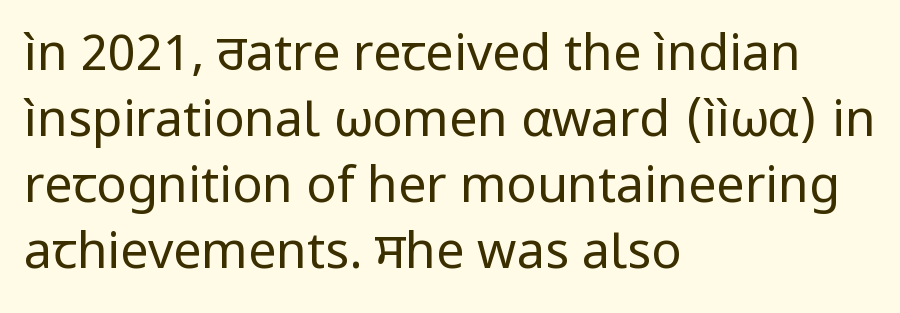
{"serif": "no", "italic": "no", "bold": "no", "weight": "regular", "width": "normal", "stroke_contrast": "low", "x_height": "medium", "monospaced": "no", "underline": "no", "align": "left", "line_spacing": "normal", "line_spacing_ratio": 1.32, "letter_spacing": "normal", "letter_spacing_em": 0.0, "glyph_px": 50}
